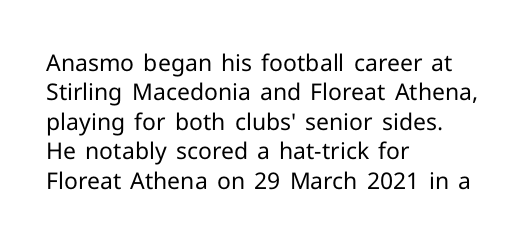
Q: Is the text bold? A: No.
Q: Is the text italic (slanted)? A: No, it is upright.
Q: Is the text underlined? A: No.
Q: How is the paragraph aligned? A: Left-aligned.
Q: Is the spacing between letters normal or unusually wide? A: Normal.
Q: Is the spacing between lines tight, normal or loose? A: Normal.
